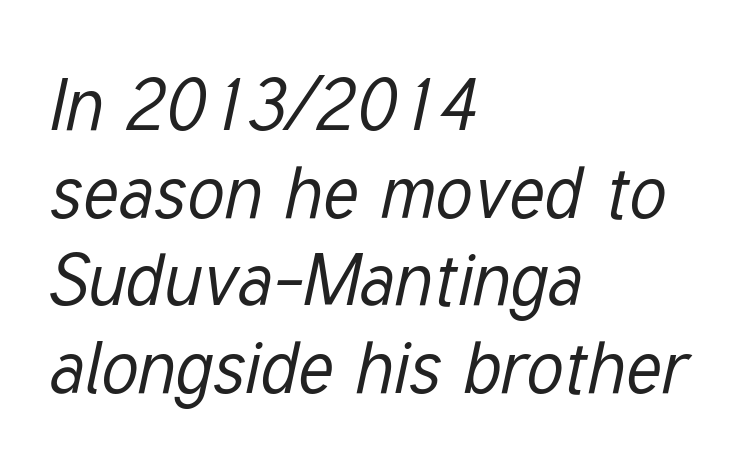
{"italic": "yes", "lean": "right", "slant_degrees": 12, "bold": "no", "weight": "regular", "width": "condensed", "stroke_contrast": "low", "x_height": "medium", "monospaced": "no", "underline": "no", "align": "left", "line_spacing_ratio": 1.2, "letter_spacing": "normal", "letter_spacing_em": 0.0, "glyph_px": 73}
